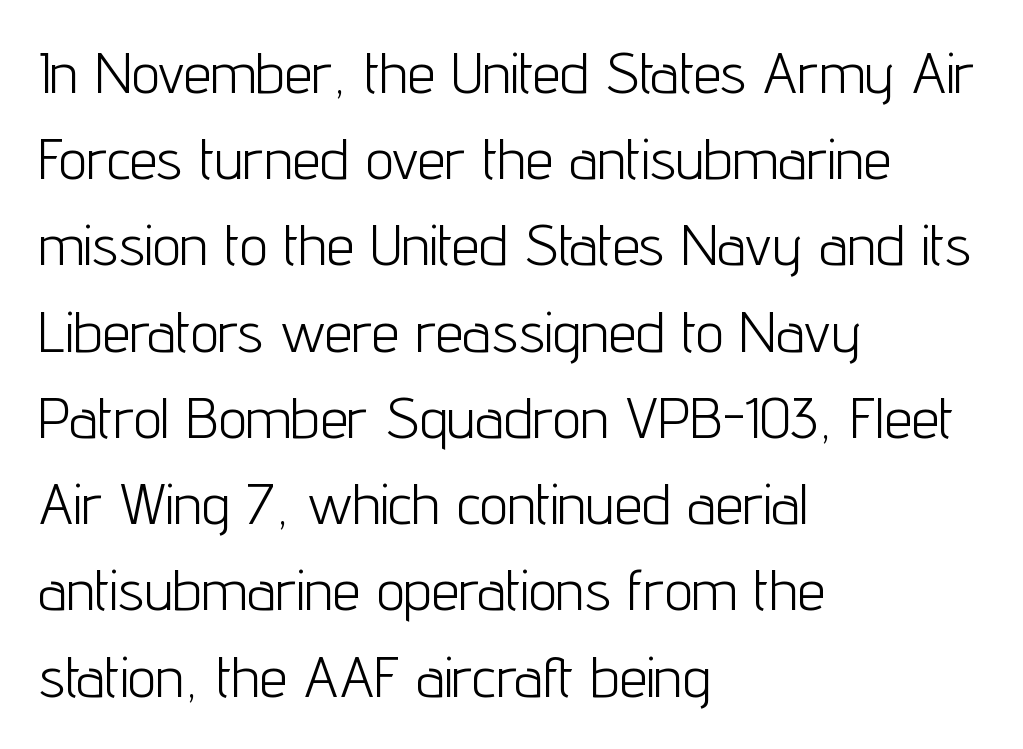
Q: Is the text bold? A: No.
Q: Is the text italic (slanted)? A: No, it is upright.
Q: Is the typeface a serif or a sans-serif typeface? A: Sans-serif.
Q: Is the text underlined? A: No.
Q: How is the paragraph aligned? A: Left-aligned.
Q: Is the spacing between letters normal or unusually wide? A: Normal.
Q: Is the spacing between lines tight, normal or loose? A: Normal.
Q: Width (condensed, normal, or wide)? A: Condensed.
Q: Stroke contrast? A: Low.
Q: x-height? A: Medium.
Q: Monospaced? A: No.
